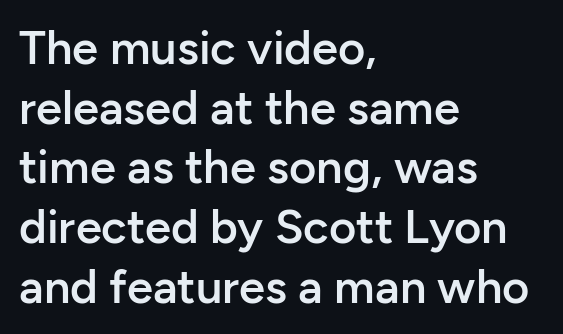
Varying glyph widths throughout — classic text-font behaviour. No feet cap the strokes, marking this as sans-serif type. Is the block centered? No — it sits flush against the left margin. The letterforms sit shoulder to shoulder at normal distance.
